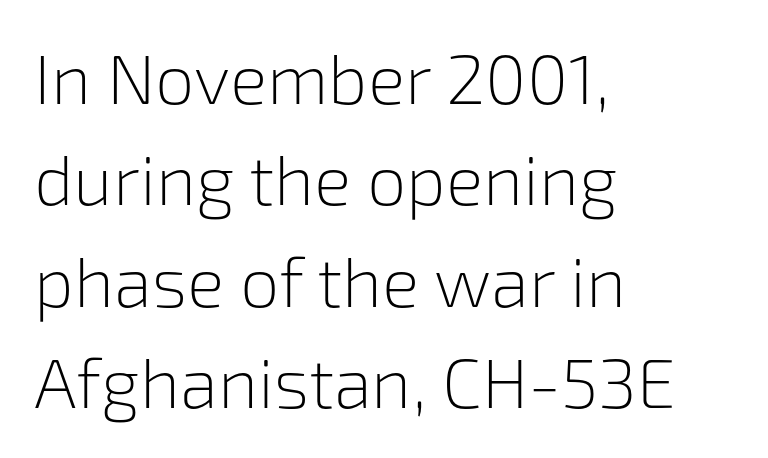
The image shows 70 px light sans-serif type, upright; set left-aligned, normal line spacing (1.45x), normal letter spacing, not underlined; low stroke contrast and a medium x-height.
